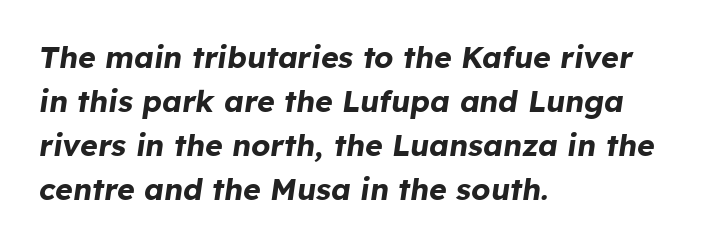
{"italic": "yes", "lean": "right", "slant_degrees": 8, "bold": "yes", "weight": "bold", "width": "normal", "stroke_contrast": "low", "x_height": "medium", "monospaced": "no", "underline": "no", "align": "left", "line_spacing": "normal", "line_spacing_ratio": 1.47, "letter_spacing": "normal", "letter_spacing_em": 0.0, "glyph_px": 30}
